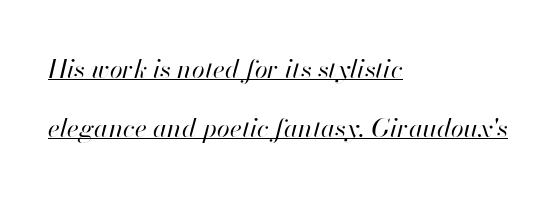
{"italic": "yes", "lean": "right", "slant_degrees": 13, "bold": "no", "underline": "yes", "align": "left", "line_spacing": "loose", "line_spacing_ratio": 2.27, "letter_spacing": "normal", "letter_spacing_em": 0.0, "glyph_px": 26}
